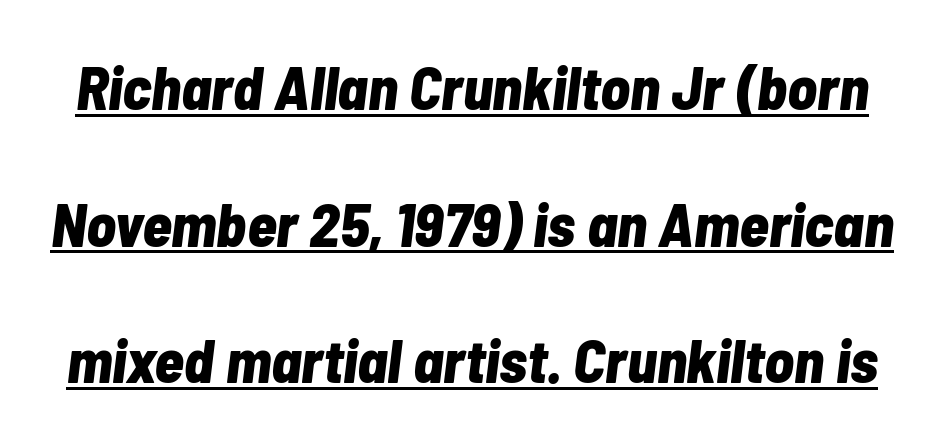
Q: Is the text bold? A: Yes.
Q: Is the text italic (slanted)? A: Yes, it leans right by about 7 degrees.
Q: Is the text underlined? A: Yes.
Q: Is the spacing between letters normal or unusually wide? A: Normal.
Q: Is the spacing between lines tight, normal or loose? A: Loose.
Q: Width (condensed, normal, or wide)? A: Condensed.
Q: Stroke contrast? A: Low.
Q: x-height? A: Medium.
Q: Monospaced? A: No.
